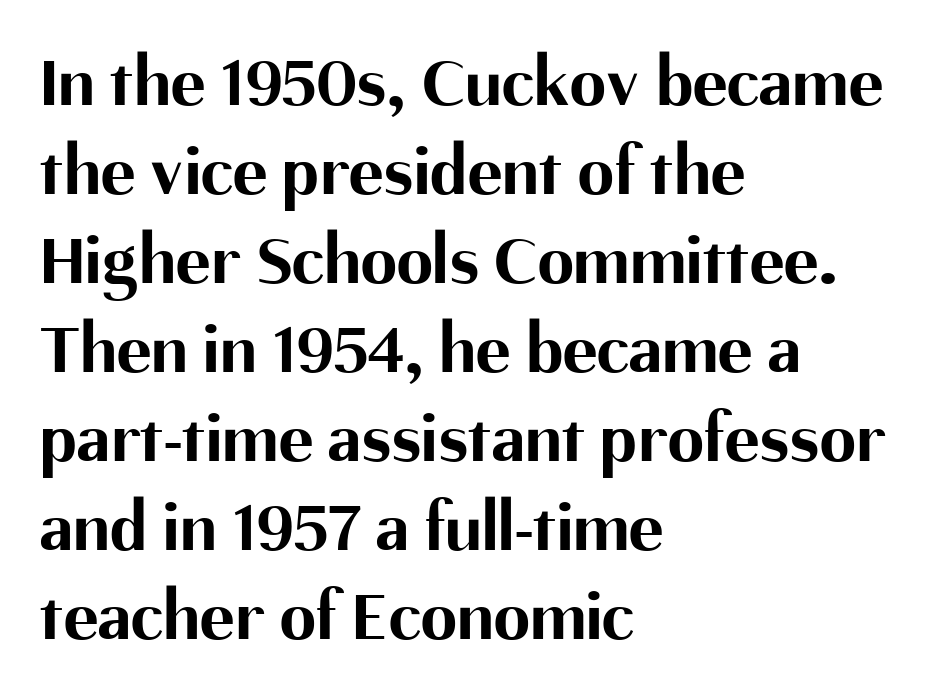
Q: Is the text bold? A: Yes.
Q: Is the text italic (slanted)? A: No, it is upright.
Q: Is the typeface a serif or a sans-serif typeface? A: Sans-serif.
Q: Is the text underlined? A: No.
Q: How is the paragraph aligned? A: Left-aligned.
Q: Is the spacing between letters normal or unusually wide? A: Normal.
Q: Width (condensed, normal, or wide)? A: Normal.
Q: Stroke contrast? A: Medium.
Q: x-height? A: Medium.
Q: Monospaced? A: No.
